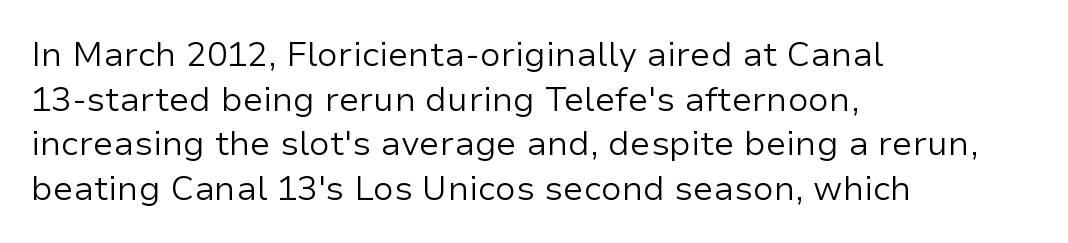
{"serif": "no", "italic": "no", "bold": "no", "weight": "regular", "width": "normal", "stroke_contrast": "low", "x_height": "medium", "monospaced": "no", "underline": "no", "align": "left", "line_spacing": "normal", "line_spacing_ratio": 1.31, "letter_spacing": "normal", "letter_spacing_em": 0.0, "glyph_px": 34}
